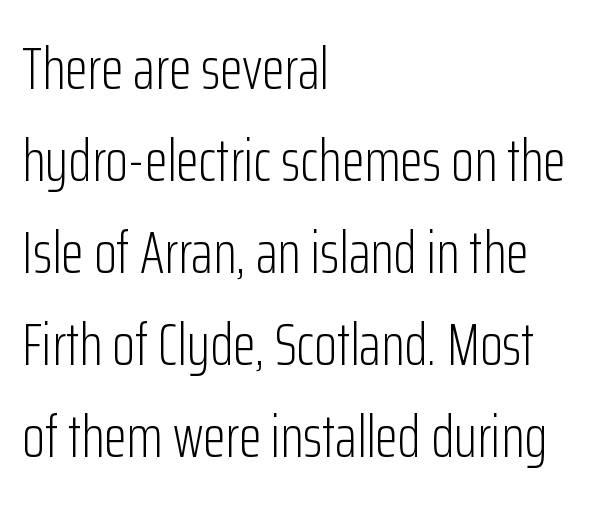
Does the type have serifs? No, each stem ends abruptly. The face looks like a standard text weight, possibly lighter. Interline gaps are of average width in this sample. Line starts are locked; line ends wander. Think of a printed novel: that variable character pitch is what you see here.
